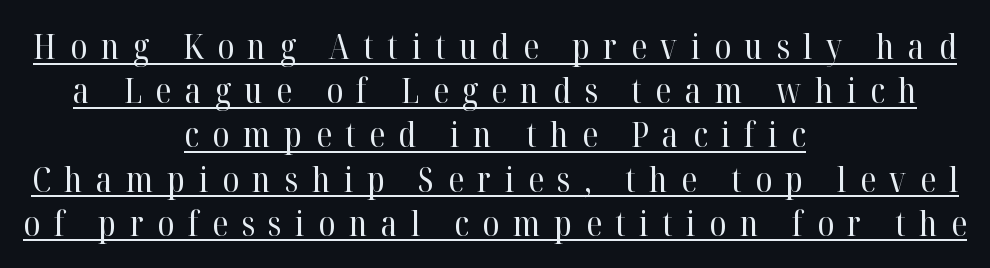
The image shows 34 px regular-weight serif type, upright; set centered, normal line spacing (1.3x), unusually wide letter spacing (+0.4 em), underlined; high stroke contrast and a medium x-height.
